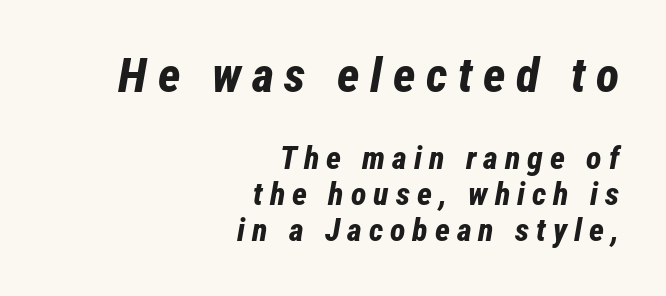
The image shows 48 px bold, condensed type, italic (leaning right); set right-aligned, tight line spacing (1.12x), unusually wide letter spacing (+0.22 em), not underlined; the first (top) block is 1.5x larger; low stroke contrast and a medium x-height.
